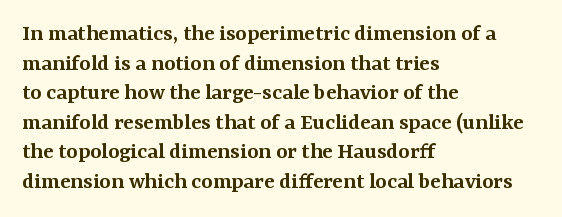
{"italic": "no", "bold": "semi", "underline": "no", "align": "left", "line_spacing_ratio": 1.23, "letter_spacing": "normal", "letter_spacing_em": 0.0, "glyph_px": 24}
